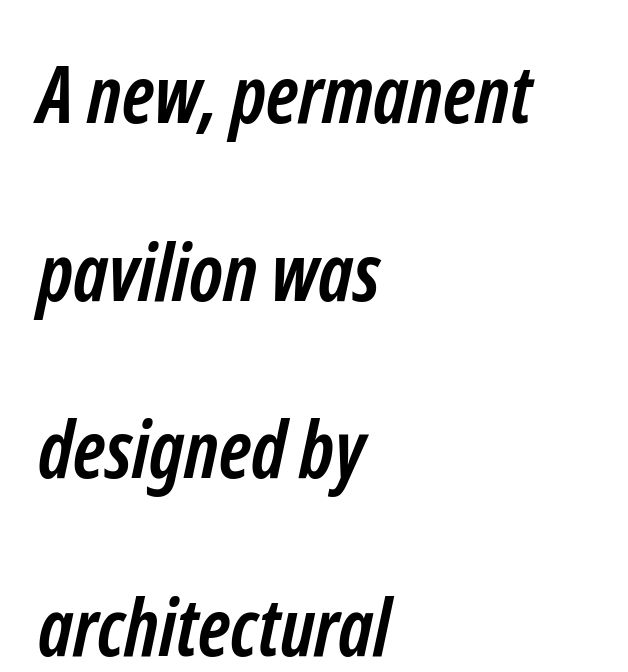
{"serif": "no", "bold": "yes", "weight": "semibold", "width": "condensed", "stroke_contrast": "low", "x_height": "medium", "monospaced": "no", "underline": "no", "align": "left", "line_spacing": "loose", "line_spacing_ratio": 2.25, "letter_spacing": "normal", "letter_spacing_em": 0.0, "glyph_px": 79}
